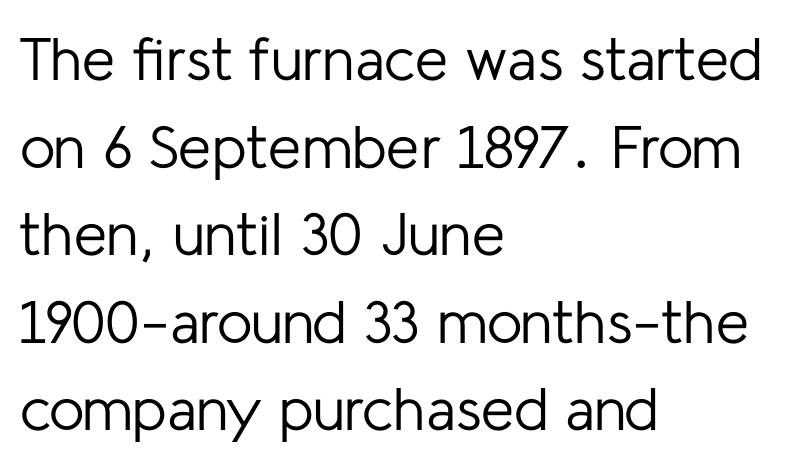
Q: Is the text bold? A: No.
Q: Is the text italic (slanted)? A: No, it is upright.
Q: Is the typeface a serif or a sans-serif typeface? A: Sans-serif.
Q: Is the text underlined? A: No.
Q: How is the paragraph aligned? A: Left-aligned.
Q: Is the spacing between letters normal or unusually wide? A: Normal.
Q: Is the spacing between lines tight, normal or loose? A: Normal.
Q: Width (condensed, normal, or wide)? A: Normal.
Q: Stroke contrast? A: Low.
Q: x-height? A: Medium.
Q: Monospaced? A: No.
